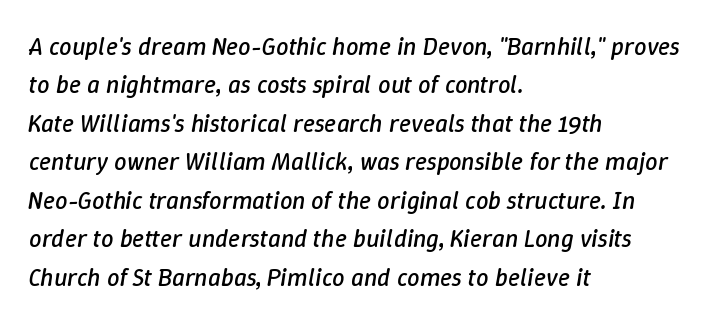
Weight class: somewhere from thin through regular. The line texture is even and compact thanks to regular tracking. Leftover space on each line is placed entirely after the last word. Check under the words: just untouched page. It's the slanting kind of type. Evenly set lines give the paragraph a standard silhouette.
